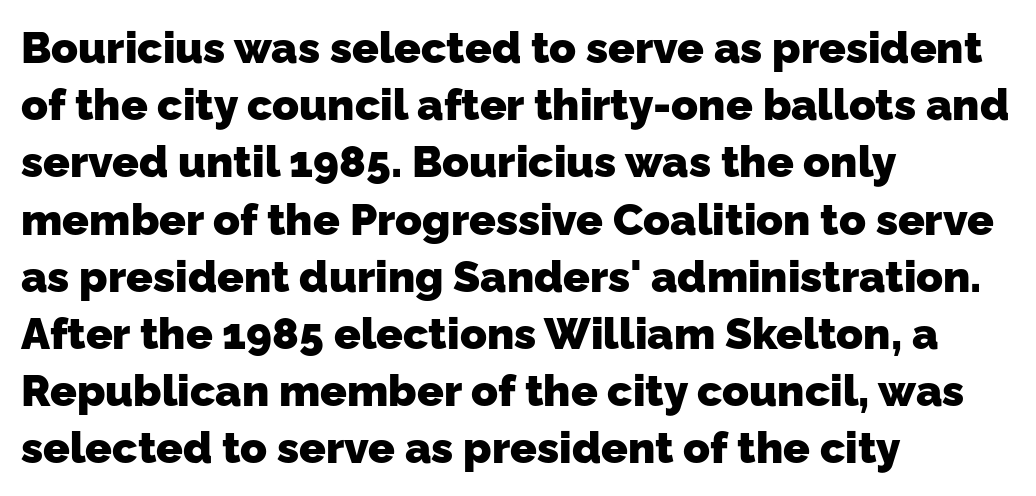
{"serif": "no", "bold": "yes", "weight": "heavy", "width": "normal", "stroke_contrast": "low", "x_height": "medium", "monospaced": "no", "underline": "no", "align": "left", "line_spacing": "normal", "line_spacing_ratio": 1.3, "letter_spacing": "normal", "letter_spacing_em": 0.0, "glyph_px": 44}
